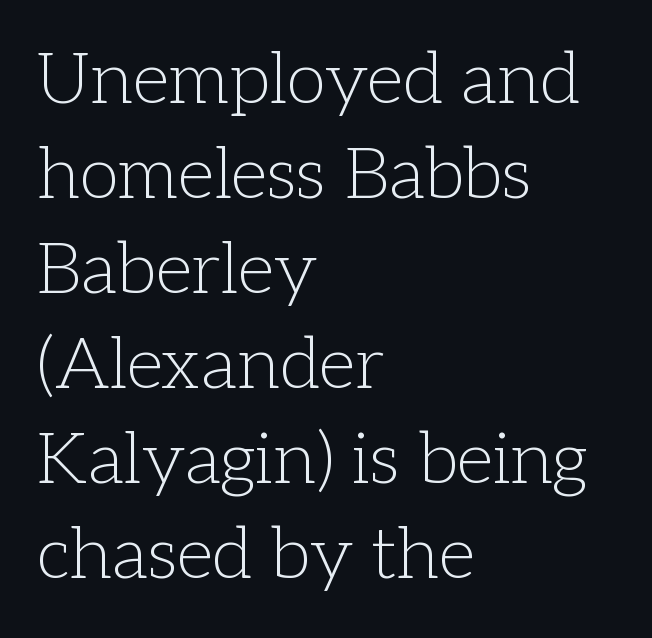
These lines are set flush left with a ragged right edge. Each letter keeps its own natural width here, so spacing adapts to shape. Decoration check: the copy has no underline. To sum up the face: it has serifs.
